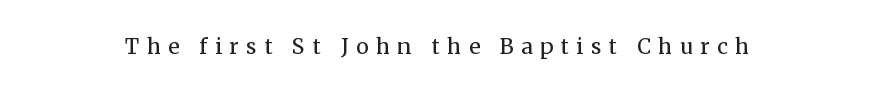
{"italic": "no", "bold": "no", "underline": "no", "letter_spacing": "wide", "letter_spacing_em": 0.36, "glyph_px": 21}
